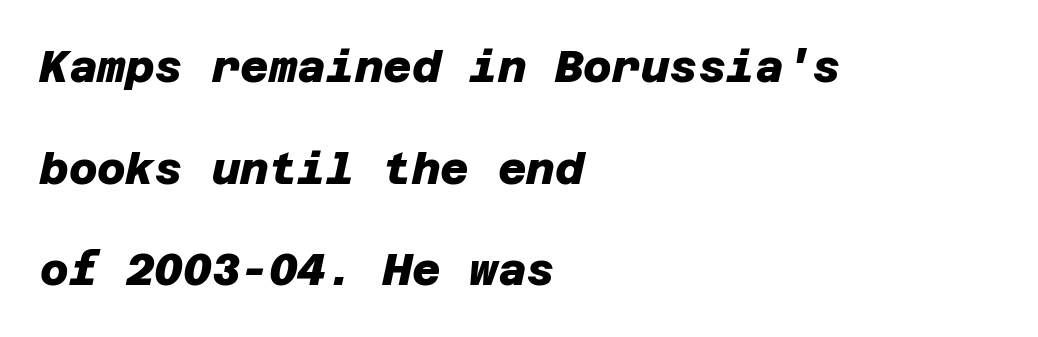
Q: Is the text bold? A: Yes.
Q: Is the typeface a serif or a sans-serif typeface? A: Sans-serif.
Q: Is the text underlined? A: No.
Q: How is the paragraph aligned? A: Left-aligned.
Q: Is the spacing between letters normal or unusually wide? A: Normal.
Q: Is the spacing between lines tight, normal or loose? A: Loose.
Q: Width (condensed, normal, or wide)? A: Normal.
Q: Stroke contrast? A: Low.
Q: x-height? A: Large.
